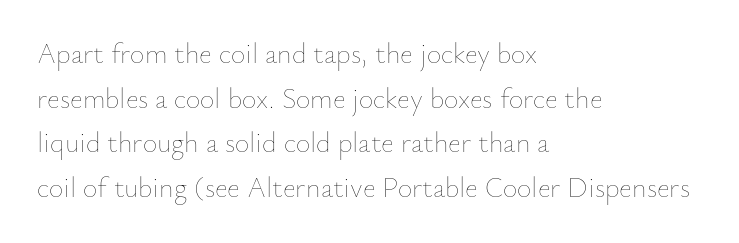
{"italic": "no", "bold": "no", "weight": "thin", "width": "normal", "stroke_contrast": "low", "x_height": "small", "monospaced": "no", "underline": "no", "align": "left", "line_spacing": "normal", "line_spacing_ratio": 1.59, "letter_spacing": "normal", "letter_spacing_em": 0.0, "glyph_px": 28}
